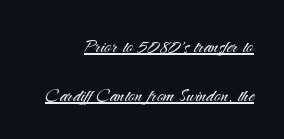
The image shows 23 px text type; set right-aligned, loose line spacing (2.13x), normal letter spacing, underlined.
